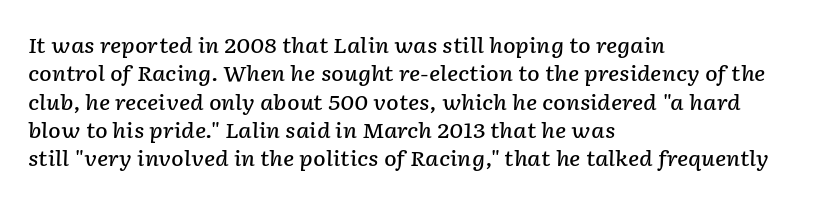
Q: Is the text bold? A: Semi-bold.
Q: Is the text italic (slanted)? A: Yes, it leans right by about 2 degrees.
Q: Is the text underlined? A: No.
Q: How is the paragraph aligned? A: Left-aligned.
Q: Is the spacing between letters normal or unusually wide? A: Normal.
Q: Is the spacing between lines tight, normal or loose? A: Normal.
